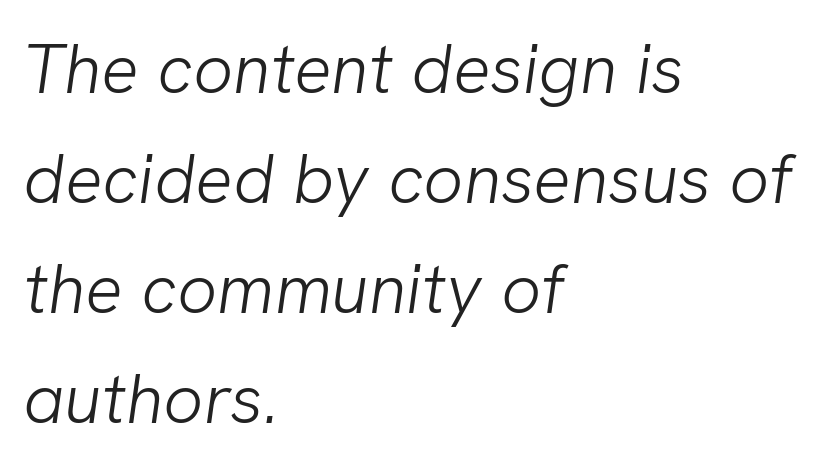
The image shows 70 px light sans-serif type; set left-aligned, normal line spacing (1.57x), normal letter spacing, not underlined; low stroke contrast and a medium x-height.
